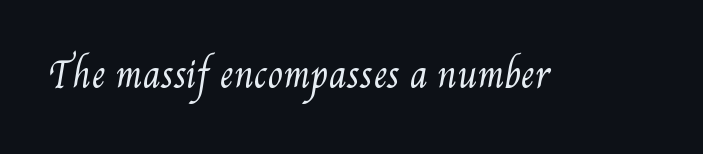
Vertical stems look standard width or narrower in stroke. The rendering uses natural spacing where letterforms have individual widths. Inter-character spacing is left at the font's built-in metrics. Descenders are the only things crossing below the line.
